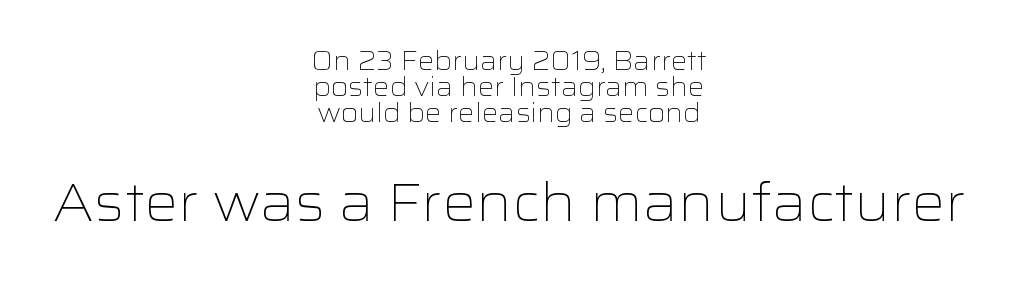
These lines were composed using upright roman letters. Does extra space separate the letters? No, they use regular spacing. This reads as an unemphasized weight, regular at the heaviest. The string is rendered with underlining switched off.
